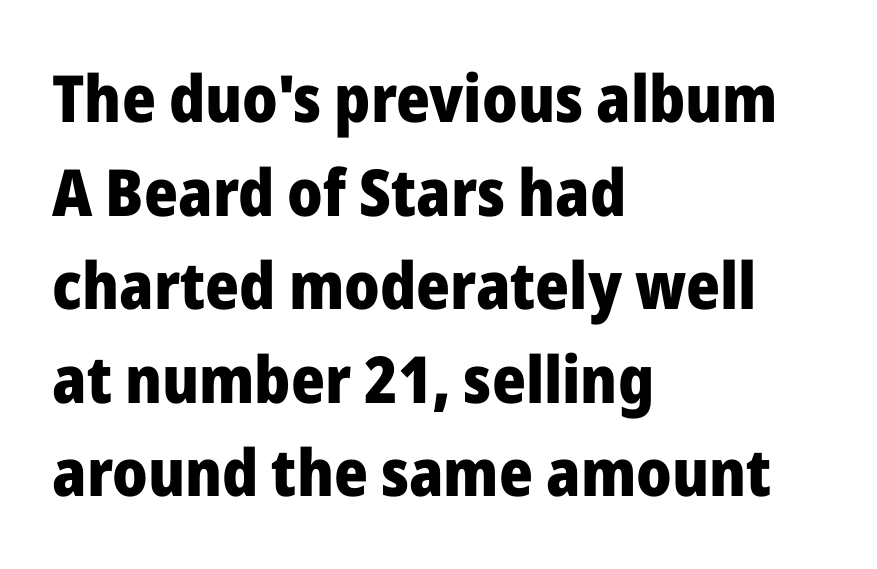
The image shows 65 px heavy sans-serif type, upright; set left-aligned, normal line spacing (1.44x), normal letter spacing, not underlined; low stroke contrast and a medium x-height.
